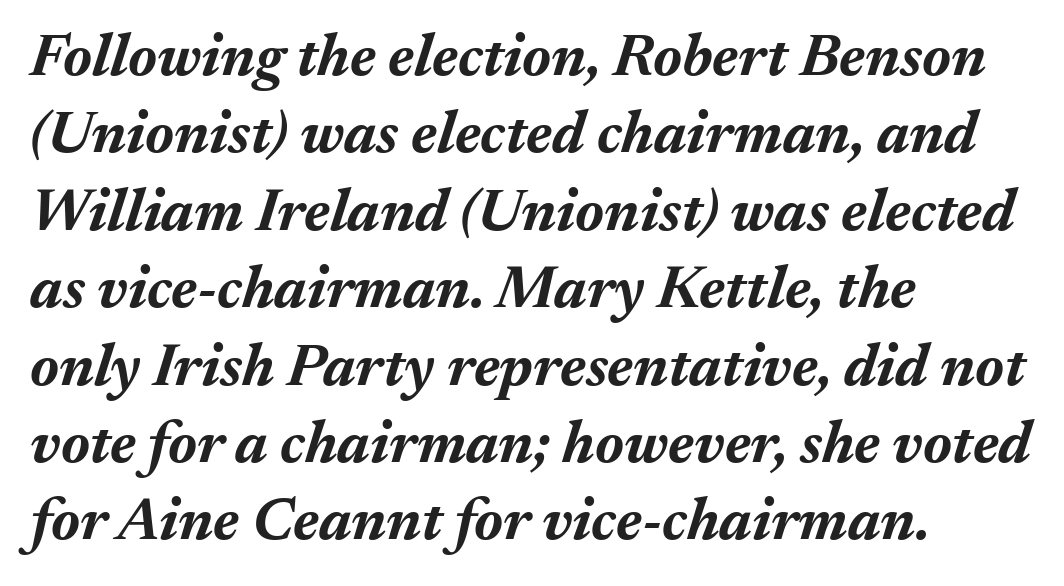
{"italic": "yes", "lean": "right", "slant_degrees": 17, "bold": "yes", "weight": "bold", "width": "normal", "stroke_contrast": "medium", "x_height": "medium", "monospaced": "no", "underline": "no", "align": "left", "line_spacing": "normal", "line_spacing_ratio": 1.29, "letter_spacing": "normal", "letter_spacing_em": 0.0, "glyph_px": 60}
